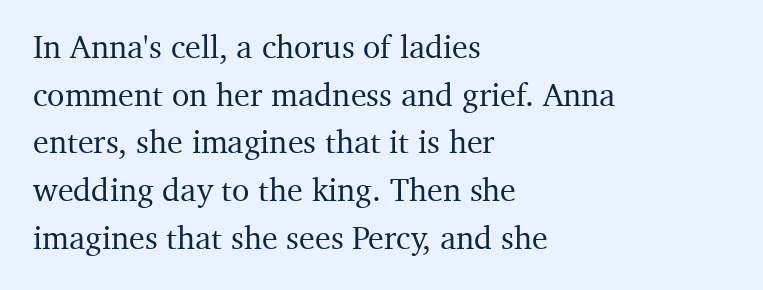
The image shows 32 px serif type, upright; set left-aligned, normal line spacing (1.49x), normal letter spacing, not underlined; medium stroke contrast and a medium x-height.
